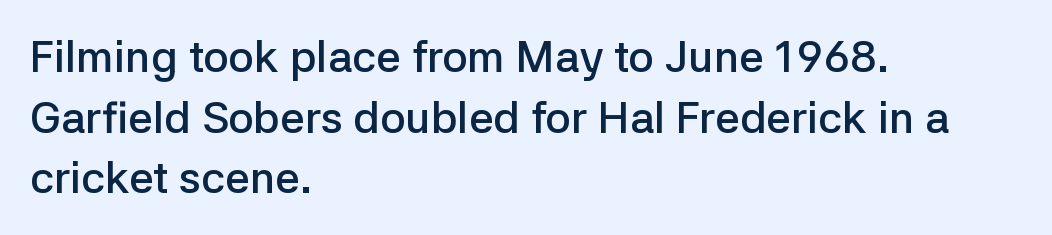
Ordinary non-slanted type is in use. The face used here is a semibold: visibly heavier than regular, lighter than bold. Spacing between characters is what you'd get straight out of the box. The block of text has a typical density, with ordinary space between rows. Descender tails drop into unmarked territory.
